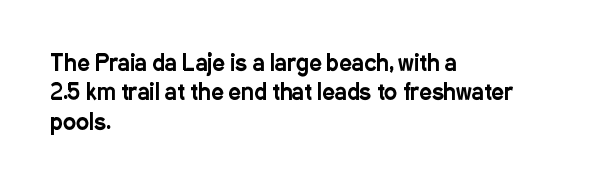
{"italic": "no", "underline": "no", "align": "left", "line_spacing": "normal", "line_spacing_ratio": 1.34, "letter_spacing": "normal", "letter_spacing_em": 0.0, "glyph_px": 22}
